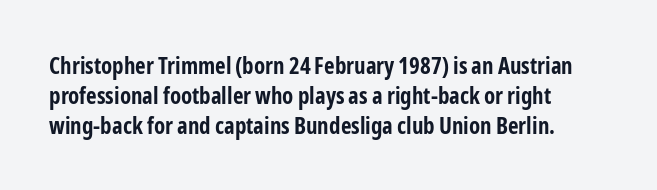
{"italic": "no", "bold": "yes", "underline": "no", "align": "left", "line_spacing": "normal", "line_spacing_ratio": 1.3, "letter_spacing": "normal", "letter_spacing_em": 0.0, "glyph_px": 23}
